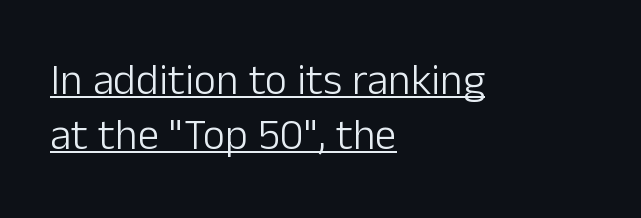
Q: Is the text bold? A: No.
Q: Is the text italic (slanted)? A: No, it is upright.
Q: Is the typeface a serif or a sans-serif typeface? A: Sans-serif.
Q: Is the text underlined? A: Yes.
Q: How is the paragraph aligned? A: Left-aligned.
Q: Is the spacing between letters normal or unusually wide? A: Normal.
Q: Is the spacing between lines tight, normal or loose? A: Normal.
Q: Width (condensed, normal, or wide)? A: Normal.
Q: Stroke contrast? A: Low.
Q: x-height? A: Medium.
Q: Monospaced? A: No.
